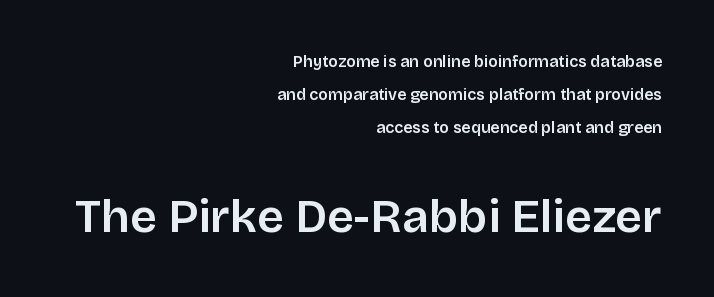
Spacing verdict: proportional, widths tailored to each character. Bold? Not quite — semibold, heavier than regular but stopping short. Vertical spacing — loose. Here the glyphs are tracked normally, forming tight word shapes.
